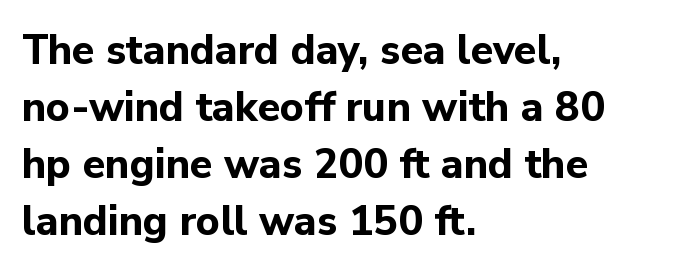
Q: Is the text bold? A: Yes.
Q: Is the text italic (slanted)? A: No, it is upright.
Q: Is the typeface a serif or a sans-serif typeface? A: Sans-serif.
Q: Is the text underlined? A: No.
Q: How is the paragraph aligned? A: Left-aligned.
Q: Is the spacing between letters normal or unusually wide? A: Normal.
Q: Is the spacing between lines tight, normal or loose? A: Normal.
Q: Width (condensed, normal, or wide)? A: Normal.
Q: Stroke contrast? A: Low.
Q: x-height? A: Medium.
Q: Monospaced? A: No.
